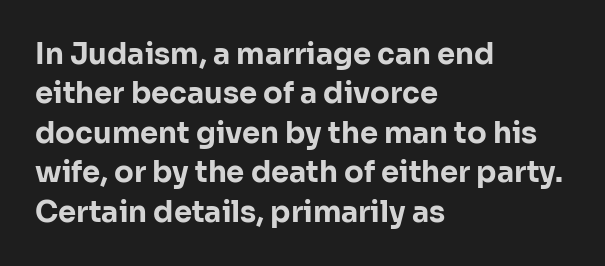
Ordinary non-slanted type is in use. A bare baseline throughout the passage. You could not count columns in this text — the font is proportionally spaced. The letters carry no serifs — their stems end cleanly without finishing strokes. Heavy, bold letterforms. Leading: standard.
